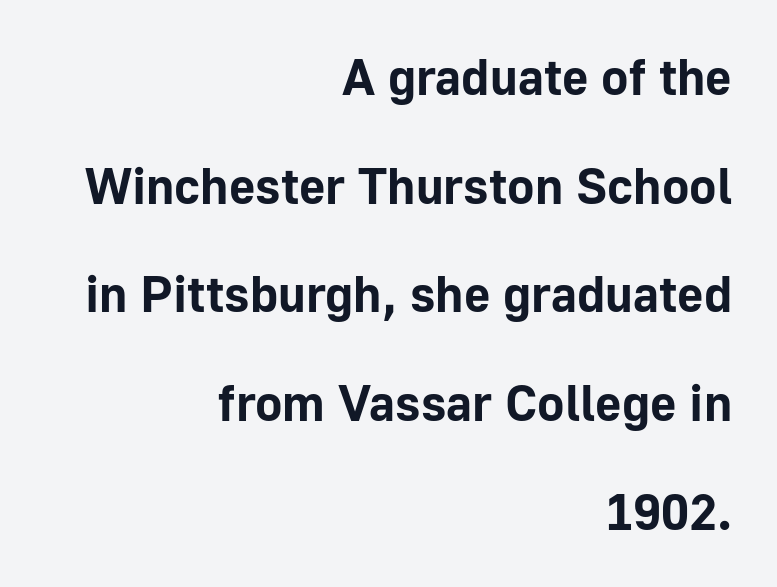
{"serif": "no", "italic": "no", "bold": "yes", "weight": "bold", "width": "normal", "stroke_contrast": "low", "x_height": "medium", "monospaced": "no", "underline": "no", "align": "right", "line_spacing": "loose", "line_spacing_ratio": 2.13, "letter_spacing": "normal", "letter_spacing_em": 0.0, "glyph_px": 51}
